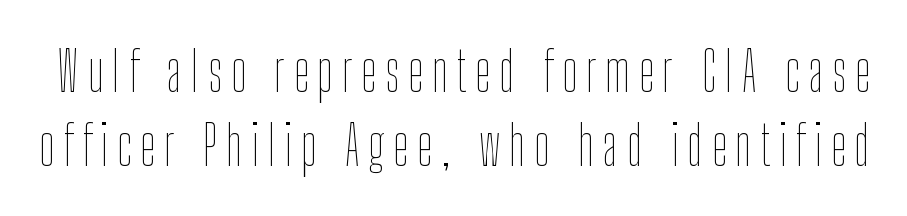
This sample has the flowing, uneven cadence of proportional lettering. Posture: straight, roman, zero tilt. Normally led — the rows are evenly, conventionally spaced. Bare-footed words on every line. Weight: regular or lighter.
